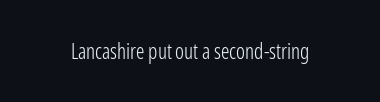
Q: Is the text bold? A: No.
Q: Is the text italic (slanted)? A: No, it is upright.
Q: Is the text underlined? A: No.
Q: Is the spacing between letters normal or unusually wide? A: Normal.
